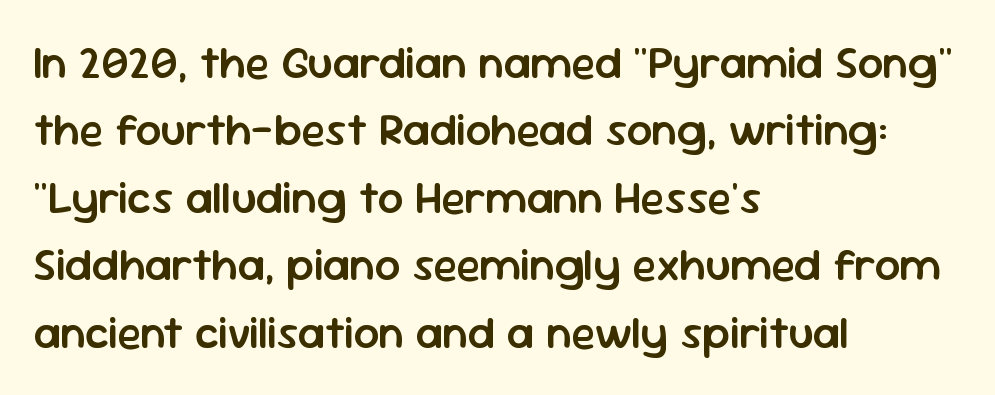
Q: Is the text bold? A: Semi-bold.
Q: Is the text italic (slanted)? A: No, it is upright.
Q: Is the typeface a serif or a sans-serif typeface? A: Sans-serif.
Q: Is the text underlined? A: No.
Q: How is the paragraph aligned? A: Left-aligned.
Q: Is the spacing between letters normal or unusually wide? A: Normal.
Q: Is the spacing between lines tight, normal or loose? A: Normal.
Q: Width (condensed, normal, or wide)? A: Normal.
Q: Stroke contrast? A: Low.
Q: x-height? A: Medium.
Q: Monospaced? A: No.
